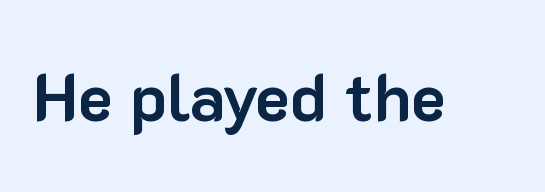
The image shows 66 px bold sans-serif type, upright; set normal letter spacing, not underlined; low stroke contrast and a medium x-height.
